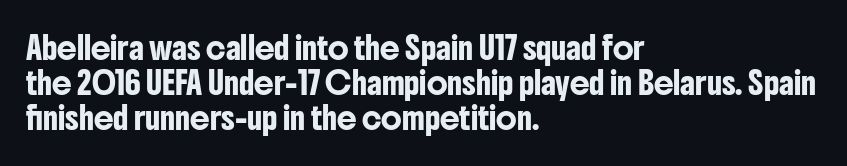
{"italic": "no", "underline": "no", "align": "left", "line_spacing": "normal", "line_spacing_ratio": 1.6, "letter_spacing": "normal", "letter_spacing_em": 0.0, "glyph_px": 22}
